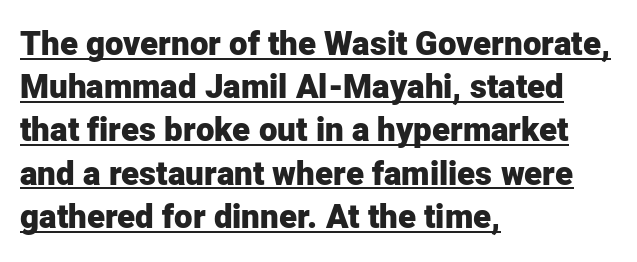
{"serif": "no", "italic": "no", "bold": "yes", "weight": "heavy", "width": "normal", "stroke_contrast": "low", "x_height": "medium", "monospaced": "no", "underline": "yes", "align": "left", "line_spacing": "normal", "line_spacing_ratio": 1.31, "letter_spacing": "normal", "letter_spacing_em": 0.0, "glyph_px": 33}
